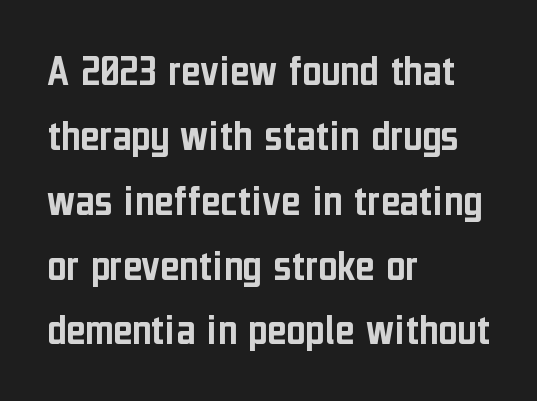
{"serif": "no", "italic": "no", "width": "condensed", "stroke_contrast": "low", "x_height": "medium", "monospaced": "no", "underline": "no", "align": "left", "line_spacing": "normal", "line_spacing_ratio": 1.41, "letter_spacing": "normal", "letter_spacing_em": 0.0, "glyph_px": 46}
